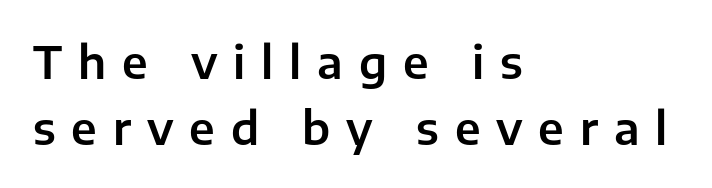
Line starts are locked; line ends wander. Posture: straight, roman, zero tilt. Character widths vary here, with narrow letters taking less room than wide ones. Glyph-to-glyph distance is far greater than everyday printed text.
